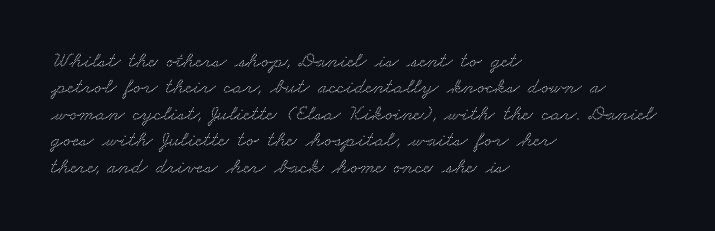
{"underline": "no", "align": "left", "line_spacing_ratio": 1.2, "letter_spacing": "normal", "letter_spacing_em": 0.0, "glyph_px": 22}
